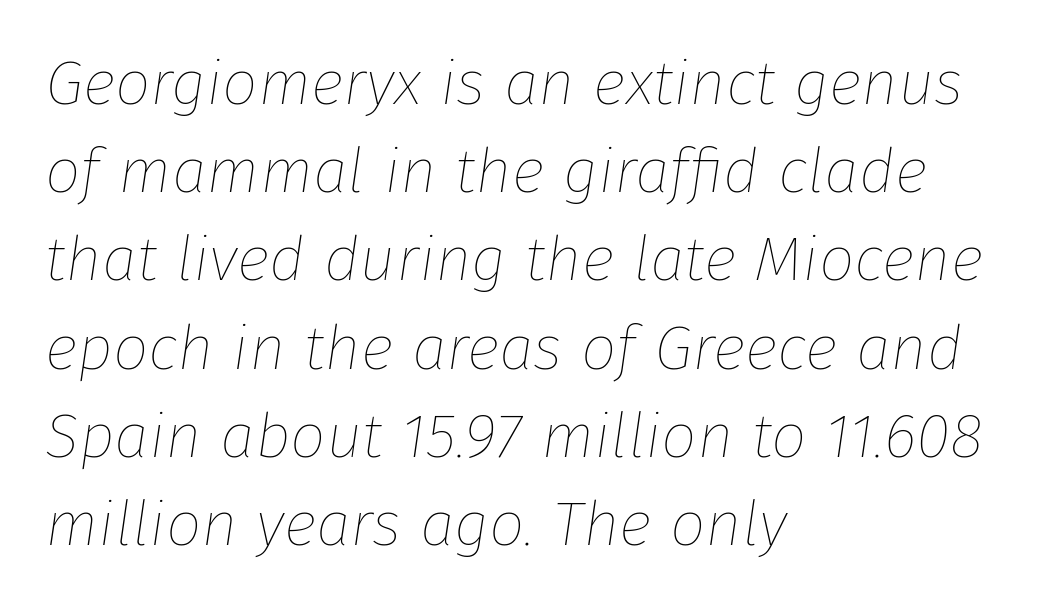
Q: Is the text bold? A: No.
Q: Is the text italic (slanted)? A: Yes, it leans right by about 8 degrees.
Q: Is the text underlined? A: No.
Q: How is the paragraph aligned? A: Left-aligned.
Q: Is the spacing between letters normal or unusually wide? A: Normal.
Q: Is the spacing between lines tight, normal or loose? A: Normal.
Q: Width (condensed, normal, or wide)? A: Normal.
Q: Stroke contrast? A: Low.
Q: x-height? A: Medium.
Q: Monospaced? A: No.
